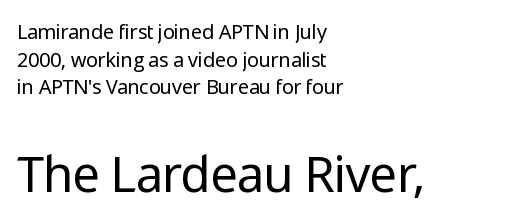
The weight tops out at a normal text grade. The characters display no serif detailing; their extremities are plain. It's the straight-up-and-down kind of type. Any mark beneath the type? The region is blank. Do the characters align in a grid? No, the font is proportional.
